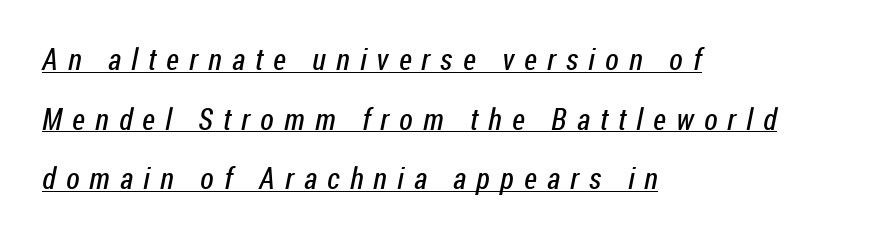
Compared with typical paragraphs, the rows here are farther apart. These lines are rendered in a variable-pitch font. Where is the straight margin? On the left. Inter-character spacing is expanded well beyond the font's built-in metrics.
